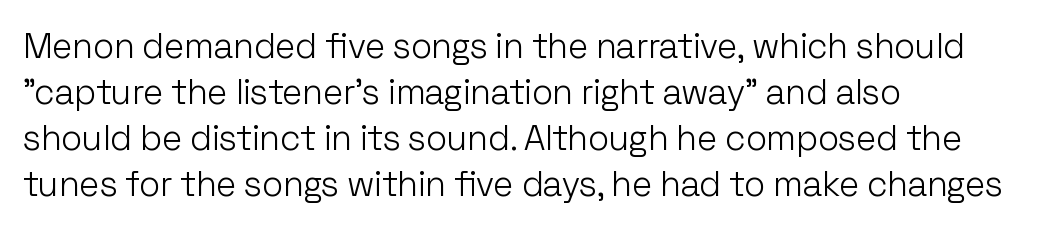
A roman cut, with each character standing at attention. The font family rendered here belongs to the sans-serif group. Here the designer chose a conventional face with non-uniform glyph widths. Honestly, there is no underline to notice here at all. Unbolded letterforms with no extra heft.
